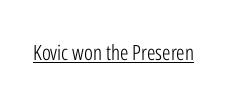
{"italic": "no", "bold": "no", "underline": "yes", "letter_spacing": "normal", "letter_spacing_em": 0.0, "glyph_px": 21}
